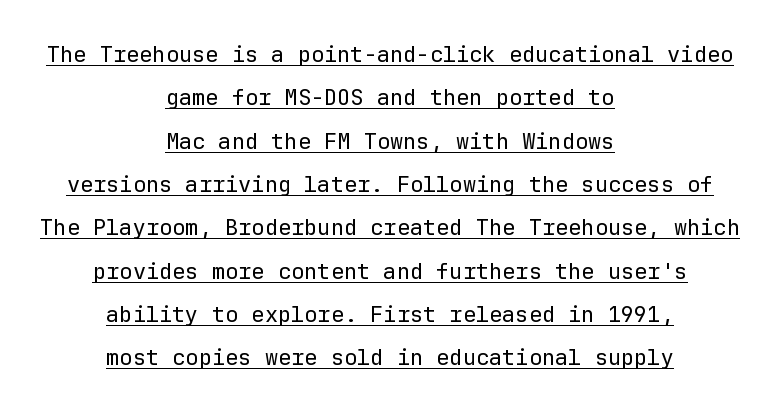
Is this a heavy cut? Hardly; it is regular or lighter. The block of text is sparse from top to bottom, with ample space between rows. Layout note: lines centered. Words appear dense and cohesive because spacing is normal.
